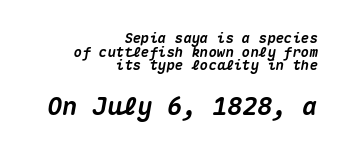
{"italic": "yes", "lean": "right", "slant_degrees": 10, "bold": "yes", "underline": "no", "align": "right", "line_spacing": "tight", "line_spacing_ratio": 0.97, "letter_spacing": "normal", "letter_spacing_em": 0.0, "larger_block": "second", "size_ratio": 1.79, "glyph_px": 25}
